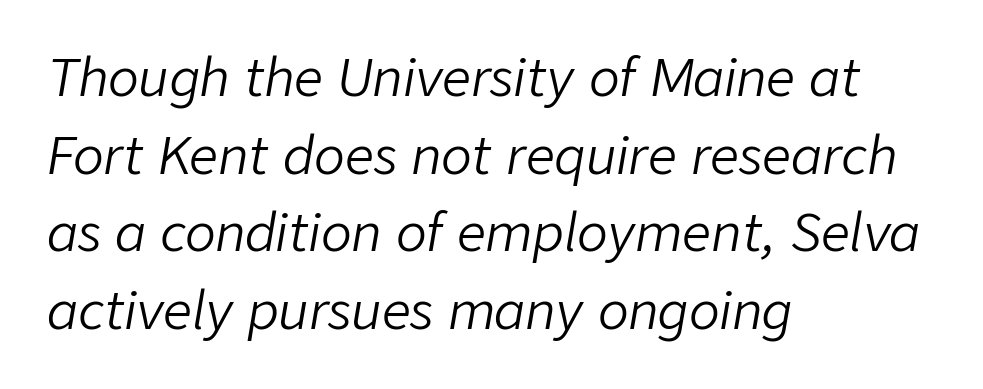
Q: Is the text bold? A: No.
Q: Is the text italic (slanted)? A: Yes, it leans right by about 9 degrees.
Q: Is the text underlined? A: No.
Q: How is the paragraph aligned? A: Left-aligned.
Q: Is the spacing between letters normal or unusually wide? A: Normal.
Q: Is the spacing between lines tight, normal or loose? A: Normal.
Q: Width (condensed, normal, or wide)? A: Normal.
Q: Stroke contrast? A: Low.
Q: x-height? A: Medium.
Q: Monospaced? A: No.
